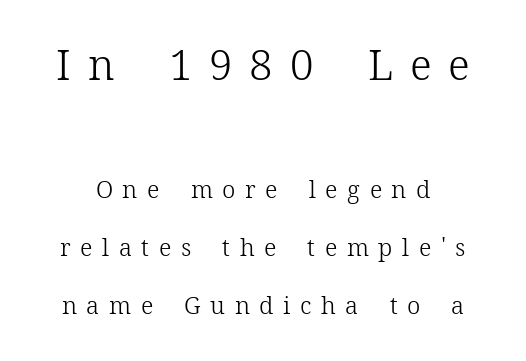
The image shows 42 px light serif type, upright; set loose line spacing (2.43x), unusually wide letter spacing (+0.4 em), not underlined; the first (top) block is 1.75x larger; low stroke contrast and a medium x-height.
